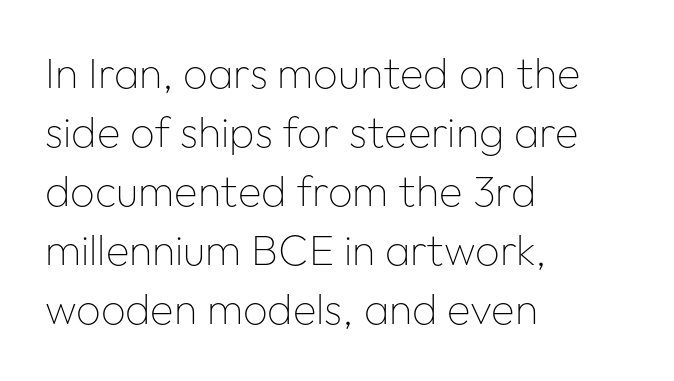
{"serif": "no", "italic": "no", "bold": "no", "weight": "thin", "width": "normal", "stroke_contrast": "low", "x_height": "medium", "monospaced": "no", "underline": "no", "align": "left", "line_spacing": "normal", "line_spacing_ratio": 1.37, "letter_spacing": "normal", "letter_spacing_em": 0.0, "glyph_px": 43}
